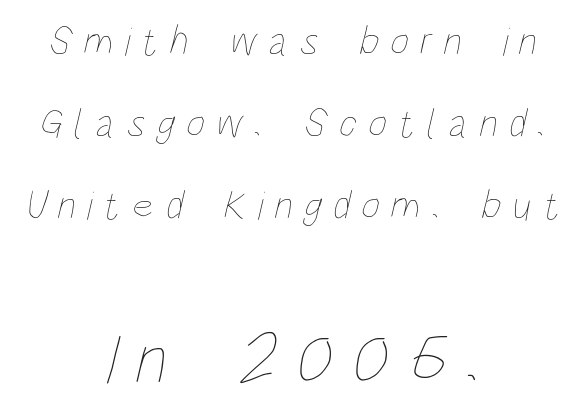
The letters advance in unequal steps, a hallmark of proportional type. Compared with a flush-left layout, this one balances lines on the center instead. Is the letter spacing exaggerated? Yes — the characters are pushed far apart. Only glyphs here, with clear space below each row. Visually, the bottom section dominates because its glyphs are scaled up. This block would shrink considerably if given ordinary leading; it's expanded now.
